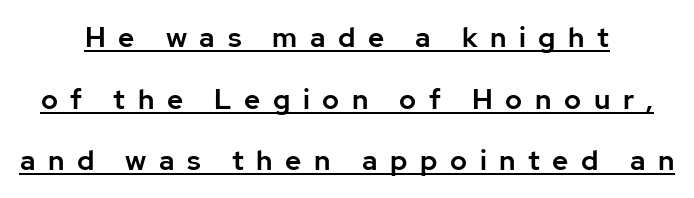
The text block is weighted toward neither margin, spreading evenly from the middle. You could fit nearly another row in the gap between these rows. These characters rest on top of a visible drawn line. A typesetter would call this heavily tracked-out type. This is the regular roman posture of the typeface. Each letter keeps its own natural width here, so spacing adapts to shape.
